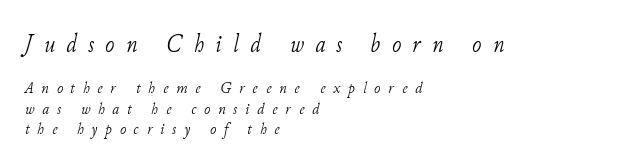
Q: Is the text bold? A: No.
Q: Is the text italic (slanted)? A: Yes, it leans right by about 11 degrees.
Q: Is the text underlined? A: No.
Q: How is the paragraph aligned? A: Left-aligned.
Q: Is the spacing between letters normal or unusually wide? A: Unusually wide.
Q: Which block of text is set in a larger size, the first (top) or the second (bottom)? A: The first (top) one.
